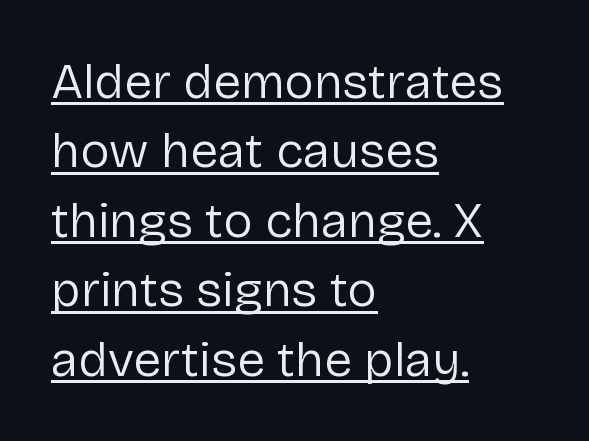
The image shows 50 px regular-weight sans-serif type, upright; set left-aligned, normal line spacing (1.39x), normal letter spacing, underlined; low stroke contrast and a medium x-height.
